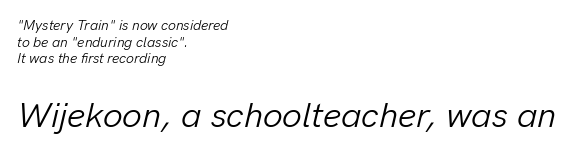
The image shows 35 px light type, italic (leaning right); set left-aligned, line spacing 1.19x, normal letter spacing, not underlined; the second (bottom) block is 2.5x larger; low stroke contrast and a medium x-height.
